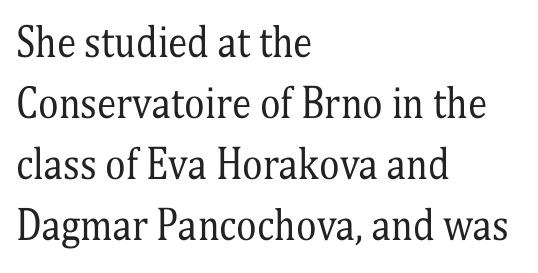
Reading down the block, your eye returns to a fixed left position each line. This reads as an unemphasized weight, regular at the heaviest. Clear beneath every line of the passage. Spacing verdict: proportional, widths tailored to each character. Look at the tracking — it's just the regular setting, nothing added. The lines sit at an ordinary, default distance from one another.
